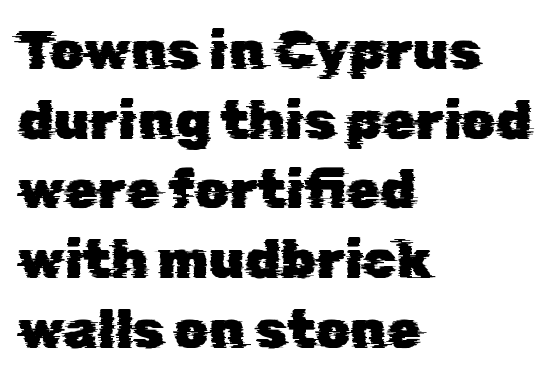
{"serif": "no", "width": "normal", "stroke_contrast": "low", "x_height": "medium", "monospaced": "no", "underline": "no", "align": "left", "line_spacing": "normal", "line_spacing_ratio": 1.29, "letter_spacing": "normal", "letter_spacing_em": 0.0, "glyph_px": 54}
